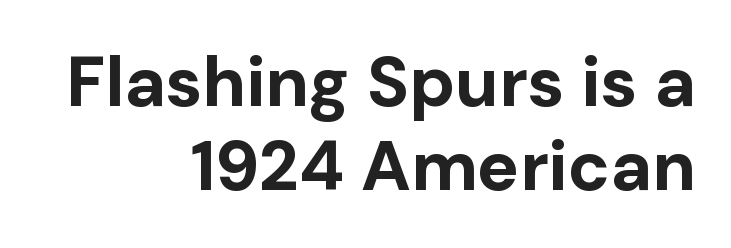
Q: Is the text bold? A: Yes.
Q: Is the text italic (slanted)? A: No, it is upright.
Q: Is the typeface a serif or a sans-serif typeface? A: Sans-serif.
Q: Is the text underlined? A: No.
Q: How is the paragraph aligned? A: Right-aligned.
Q: Is the spacing between letters normal or unusually wide? A: Normal.
Q: Width (condensed, normal, or wide)? A: Normal.
Q: Stroke contrast? A: Low.
Q: x-height? A: Medium.
Q: Monospaced? A: No.
